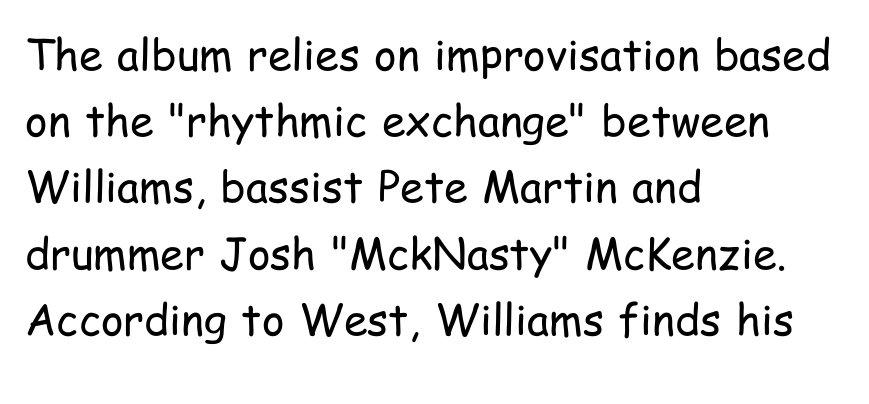
Short note: letters normally spaced. Every row of glyphs begins at an identical x-position on the left. Descenders are the only things crossing below the line. Font category for this specimen: sans-serif. Stems and bowls with no extra thickness — not bold.
